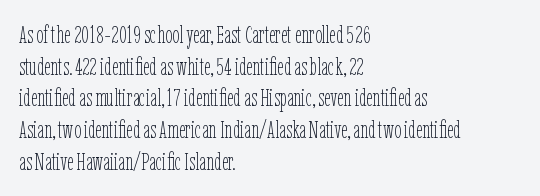
The image shows 25 px text type, upright; set left-aligned, normal line spacing (1.27x), normal letter spacing, not underlined.
